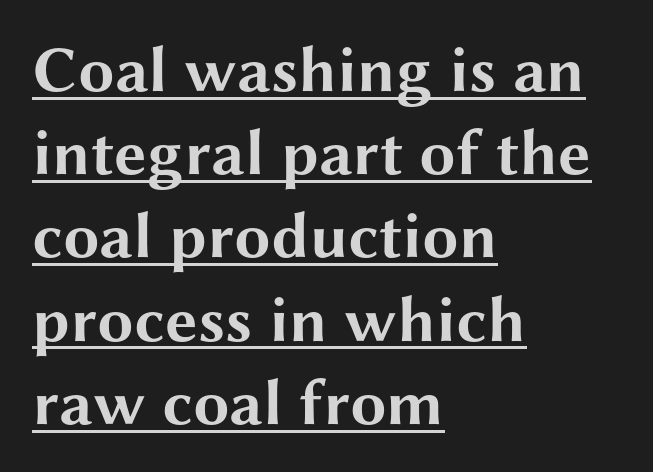
Q: Is the text bold? A: Yes.
Q: Is the text italic (slanted)? A: No, it is upright.
Q: Is the typeface a serif or a sans-serif typeface? A: Sans-serif.
Q: Is the text underlined? A: Yes.
Q: How is the paragraph aligned? A: Left-aligned.
Q: Is the spacing between letters normal or unusually wide? A: Normal.
Q: Is the spacing between lines tight, normal or loose? A: Normal.
Q: Width (condensed, normal, or wide)? A: Wide.
Q: Stroke contrast? A: Medium.
Q: x-height? A: Medium.
Q: Monospaced? A: No.
